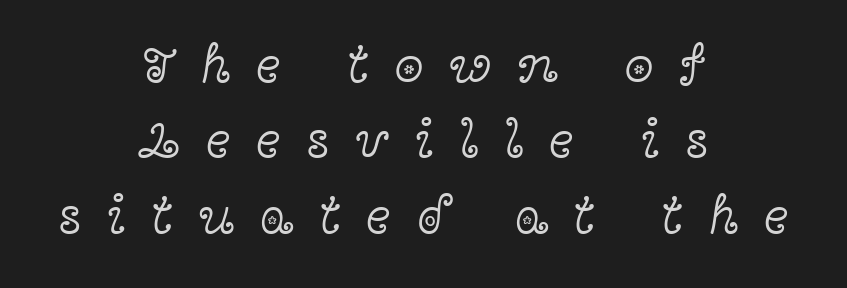
{"serif": "yes", "italic": "no", "bold": "no", "weight": "light", "width": "wide", "x_height": "medium", "monospaced": "no", "underline": "no", "align": "center", "line_spacing": "normal", "line_spacing_ratio": 1.42, "letter_spacing": "wide", "letter_spacing_em": 0.48, "glyph_px": 53}
